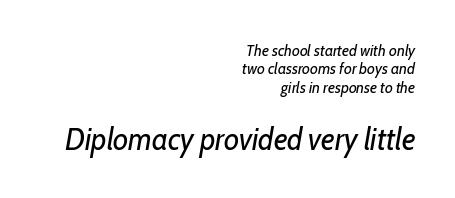
Q: Is the text bold? A: No.
Q: Is the text italic (slanted)? A: Yes, it leans right by about 10 degrees.
Q: Is the text underlined? A: No.
Q: How is the paragraph aligned? A: Right-aligned.
Q: Is the spacing between letters normal or unusually wide? A: Normal.
Q: Is the spacing between lines tight, normal or loose? A: Tight.
Q: Which block of text is set in a larger size, the first (top) or the second (bottom)? A: The second (bottom) one.
Q: Width (condensed, normal, or wide)? A: Condensed.
Q: Stroke contrast? A: Low.
Q: x-height? A: Medium.
Q: Monospaced? A: No.
